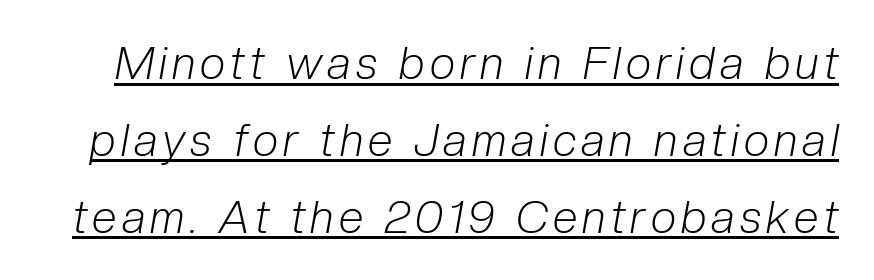
The image shows 45 px light, condensed type, italic (leaning right); set line spacing 1.71x, underlined; low stroke contrast and a medium x-height.
